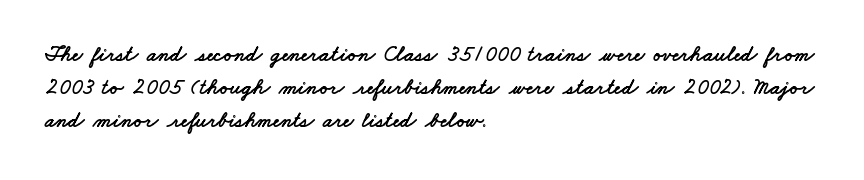
{"underline": "no", "align": "left", "line_spacing": "normal", "line_spacing_ratio": 1.51, "letter_spacing": "normal", "letter_spacing_em": 0.0, "glyph_px": 22}
